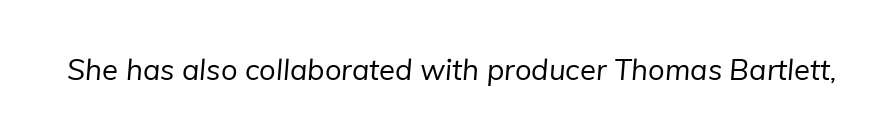
The image shows 29 px regular-weight sans-serif type; set normal letter spacing, not underlined; low stroke contrast and a medium x-height.
